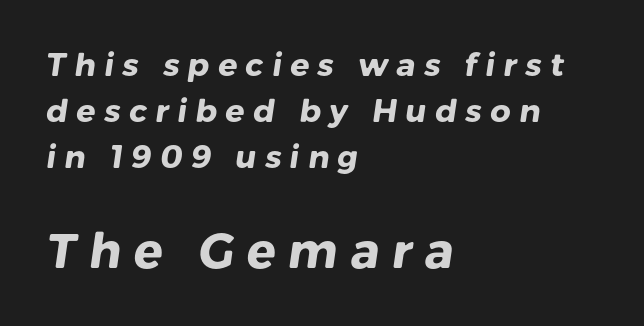
Q: Is the text bold? A: Yes.
Q: Is the typeface a serif or a sans-serif typeface? A: Sans-serif.
Q: Is the text underlined? A: No.
Q: How is the paragraph aligned? A: Left-aligned.
Q: Is the spacing between letters normal or unusually wide? A: Unusually wide.
Q: Is the spacing between lines tight, normal or loose? A: Normal.
Q: Which block of text is set in a larger size, the first (top) or the second (bottom)? A: The second (bottom) one.
Q: Width (condensed, normal, or wide)? A: Normal.
Q: Stroke contrast? A: Low.
Q: x-height? A: Medium.
Q: Monospaced? A: No.
